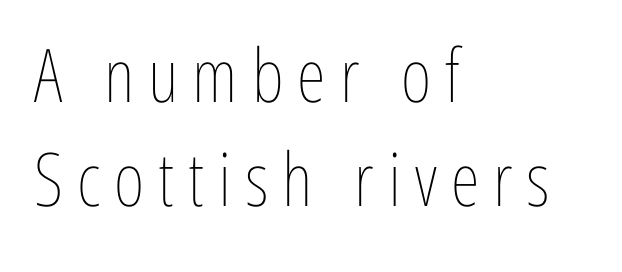
Q: Is the text bold? A: No.
Q: Is the text italic (slanted)? A: No, it is upright.
Q: Is the text underlined? A: No.
Q: How is the paragraph aligned? A: Left-aligned.
Q: Is the spacing between lines tight, normal or loose? A: Normal.
Q: Width (condensed, normal, or wide)? A: Condensed.
Q: Stroke contrast? A: Low.
Q: x-height? A: Medium.
Q: Monospaced? A: No.
